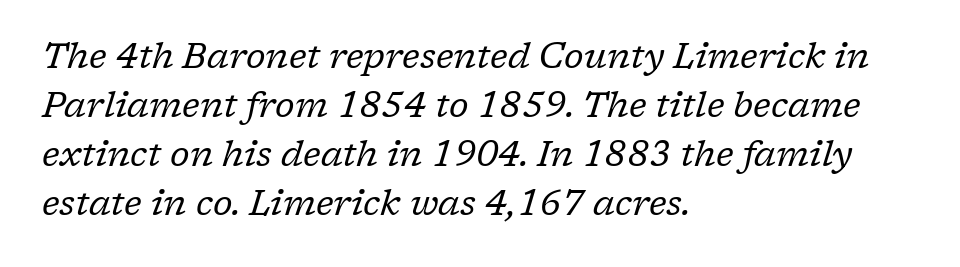
Spacing verdict: proportional, widths tailored to each character. What stands out about the letter spacing? Nothing — it is the standard amount. Is this a sans? No — the strokes have serifs. Compared with ordinary roman type, these characters are visibly tilted.
